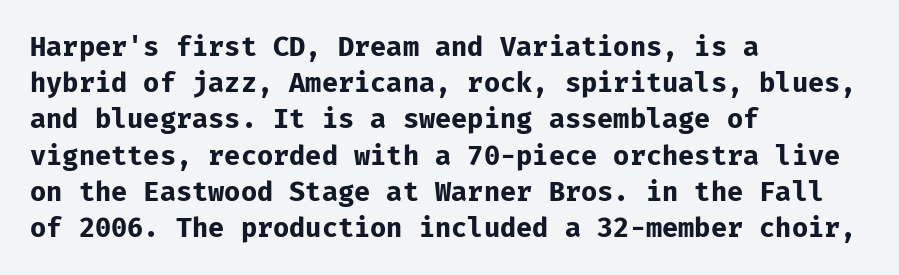
Does the weight exceed regular? Yes, all the way to bold. Inter-character spacing is left at the font's built-in metrics. If you drew a ruler down the left edge, every line would touch it. Only glyphs here, with clear space below each row. This sample keeps an unexceptional amount of space between lines.
